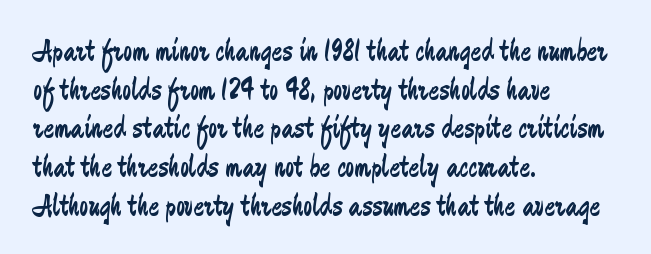
A bare baseline throughout the passage. A student would call this left alignment; a typographer would say flush left, rag right. Spacing verdict: proportional, widths tailored to each character. Think standard paragraph weight, or any step lighter than that. Serif or sans? Sans — the stroke terminals are bare. In terms of letterspacing, this is plain default setting.
